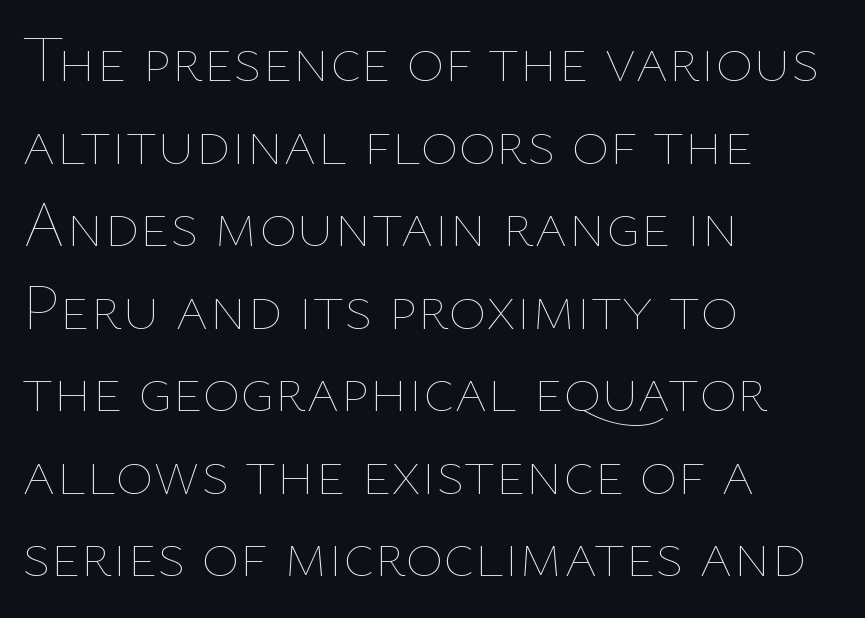
Q: Is the text bold? A: No.
Q: Is the text italic (slanted)? A: No, it is upright.
Q: Is the text underlined? A: No.
Q: How is the paragraph aligned? A: Left-aligned.
Q: Is the spacing between letters normal or unusually wide? A: Normal.
Q: Is the spacing between lines tight, normal or loose? A: Normal.
Q: Width (condensed, normal, or wide)? A: Normal.
Q: Stroke contrast? A: Low.
Q: x-height? A: Medium.
Q: Monospaced? A: No.
